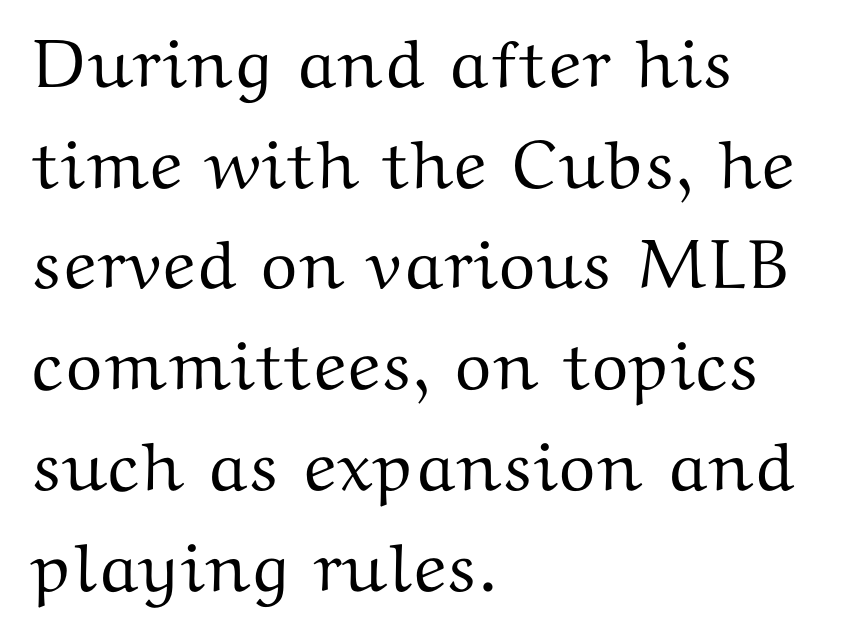
Q: Is the text italic (slanted)? A: No, it is upright.
Q: Is the typeface a serif or a sans-serif typeface? A: Serif.
Q: Is the text underlined? A: No.
Q: How is the paragraph aligned? A: Left-aligned.
Q: Is the spacing between letters normal or unusually wide? A: Normal.
Q: Is the spacing between lines tight, normal or loose? A: Normal.
Q: Width (condensed, normal, or wide)? A: Wide.
Q: Stroke contrast? A: Medium.
Q: x-height? A: Medium.
Q: Monospaced? A: No.
